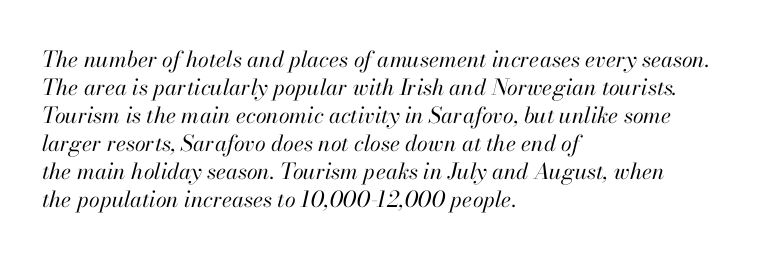
The image shows 22 px text type, italic (leaning right); set left-aligned, normal line spacing (1.27x), normal letter spacing, not underlined.
